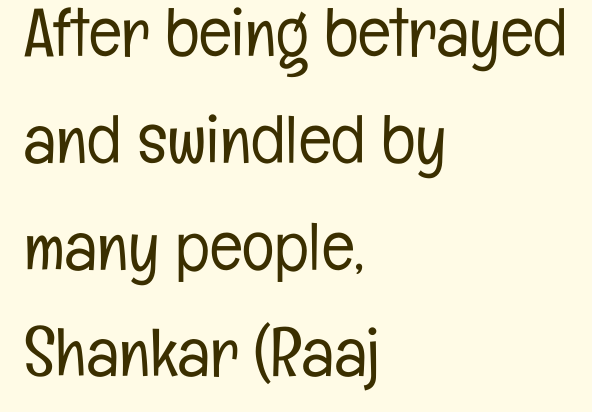
Q: Is the text bold? A: No.
Q: Is the text italic (slanted)? A: No, it is upright.
Q: Is the typeface a serif or a sans-serif typeface? A: Sans-serif.
Q: Is the text underlined? A: No.
Q: How is the paragraph aligned? A: Left-aligned.
Q: Is the spacing between letters normal or unusually wide? A: Normal.
Q: Is the spacing between lines tight, normal or loose? A: Normal.
Q: Width (condensed, normal, or wide)? A: Condensed.
Q: Stroke contrast? A: Low.
Q: x-height? A: Medium.
Q: Monospaced? A: No.
